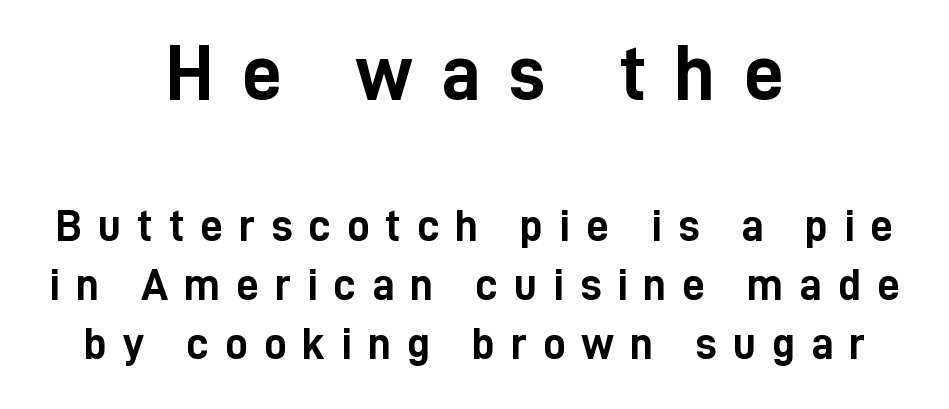
{"serif": "no", "italic": "no", "bold": "yes", "weight": "semibold", "width": "condensed", "stroke_contrast": "low", "x_height": "medium", "monospaced": "no", "underline": "no", "align": "center", "line_spacing": "normal", "line_spacing_ratio": 1.31, "letter_spacing": "wide", "letter_spacing_em": 0.35, "larger_block": "first", "size_ratio": 1.76, "glyph_px": 79}
